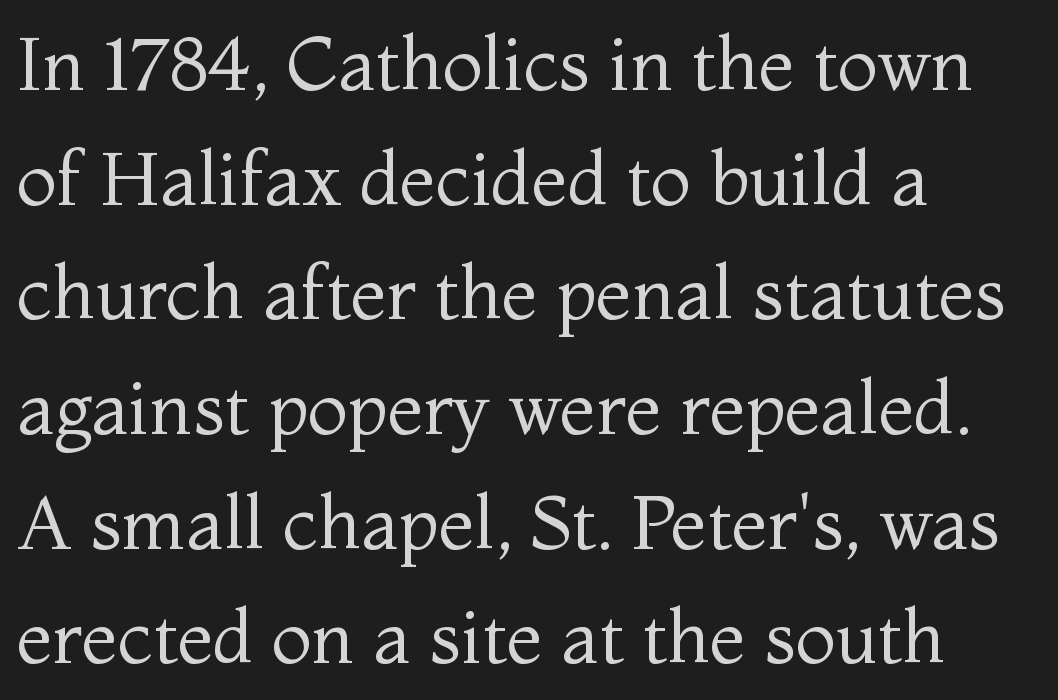
The glyphs are unaccompanied by any horizontal stroke below them. A typesetter would call this zero additional tracking. You can tell from the footed stems that serif type was used. The font is comparable to plain body text, perhaps lighter.
